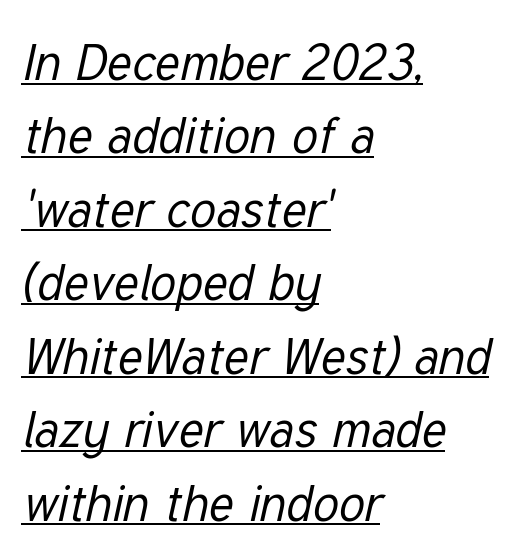
A typesetter would call this leading conventional body-copy spacing. The text block is weighted toward the left margin, trailing off unevenly rightward. Default kerning and tracking; the words read as compact shapes. The string is rendered with underlining switched on. In terms of posture, this sample is oblique.
